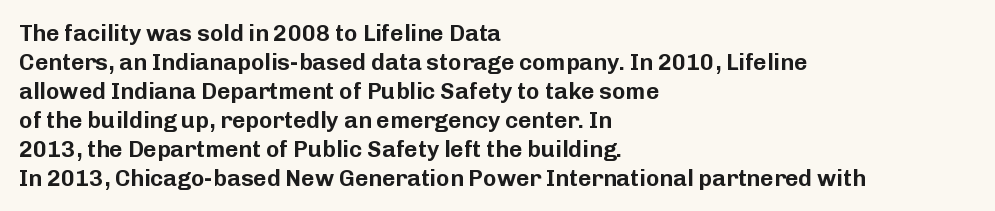
{"italic": "no", "underline": "no", "align": "left", "line_spacing": "normal", "line_spacing_ratio": 1.26, "letter_spacing": "normal", "letter_spacing_em": 0.0, "glyph_px": 23}
